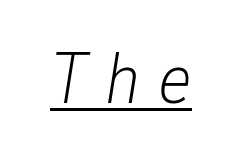
Q: Is the text bold? A: No.
Q: Is the text italic (slanted)? A: Yes, it leans right by about 9 degrees.
Q: Is the text underlined? A: Yes.
Q: Is the spacing between letters normal or unusually wide? A: Unusually wide.
Q: Width (condensed, normal, or wide)? A: Condensed.
Q: Stroke contrast? A: Low.
Q: x-height? A: Medium.
Q: Monospaced? A: No.
